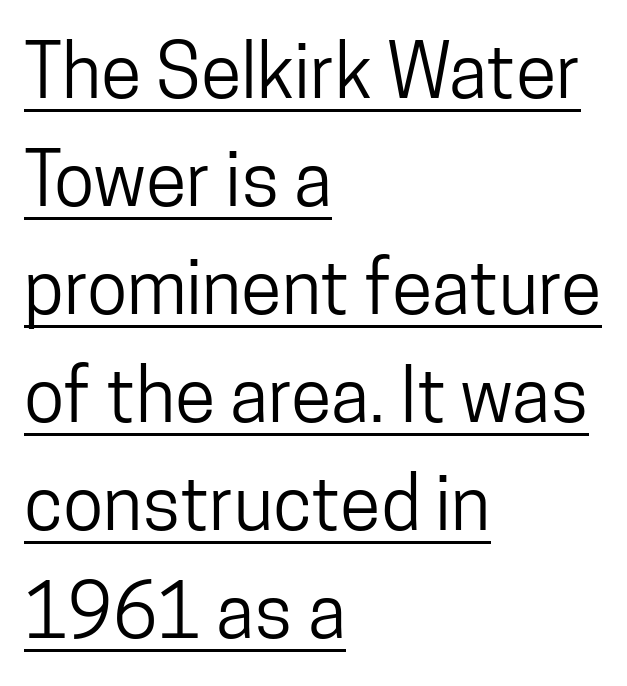
{"serif": "no", "italic": "no", "width": "condensed", "stroke_contrast": "low", "x_height": "medium", "monospaced": "no", "underline": "yes", "align": "left", "line_spacing": "normal", "line_spacing_ratio": 1.46, "letter_spacing": "normal", "letter_spacing_em": 0.0, "glyph_px": 74}
